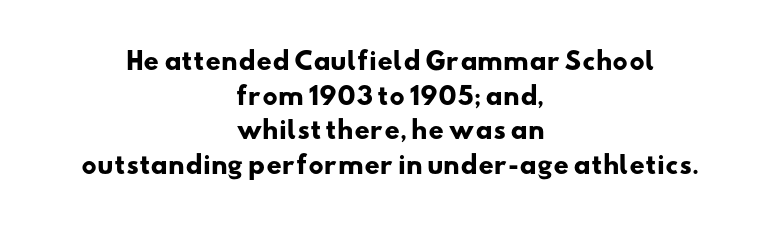
Q: Is the text bold? A: Yes.
Q: Is the text underlined? A: No.
Q: How is the paragraph aligned? A: Centered.
Q: Is the spacing between letters normal or unusually wide? A: Normal.
Q: Is the spacing between lines tight, normal or loose? A: Normal.
